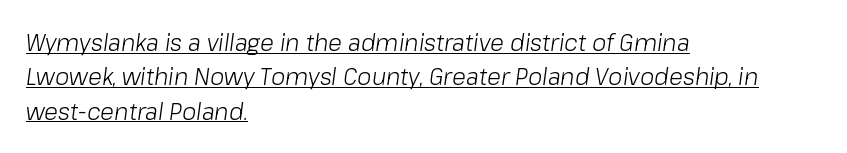
The image shows 23 px text type, italic (leaning right); set left-aligned, normal line spacing (1.49x), normal letter spacing, underlined.
